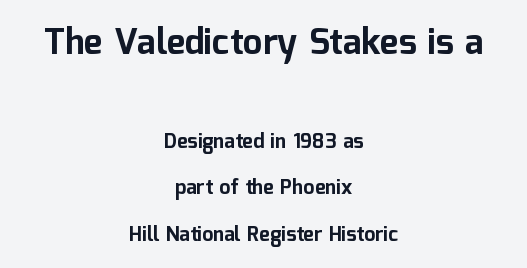
Q: Is the text bold? A: Yes.
Q: Is the text italic (slanted)? A: No, it is upright.
Q: Is the typeface a serif or a sans-serif typeface? A: Sans-serif.
Q: Is the text underlined? A: No.
Q: How is the paragraph aligned? A: Centered.
Q: Is the spacing between letters normal or unusually wide? A: Normal.
Q: Is the spacing between lines tight, normal or loose? A: Loose.
Q: Which block of text is set in a larger size, the first (top) or the second (bottom)? A: The first (top) one.
Q: Width (condensed, normal, or wide)? A: Normal.
Q: Stroke contrast? A: Low.
Q: x-height? A: Medium.
Q: Monospaced? A: No.
